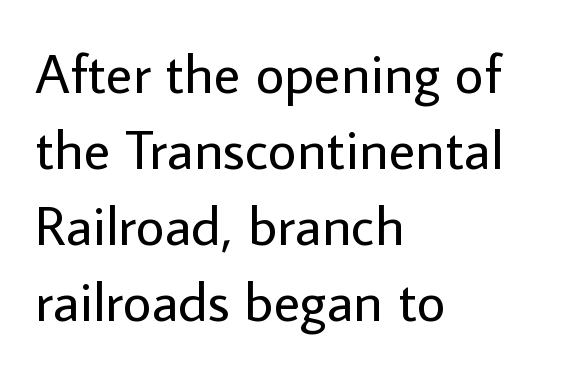
Caption: standard tracking, unaltered. The text was rendered using a sans face with plain stroke endings. The passage is arranged the way most books set body copy — flush left. Unmarked baselines from the first word to the last. A quiet, ordinary-to-light weight characterises the typeface.
